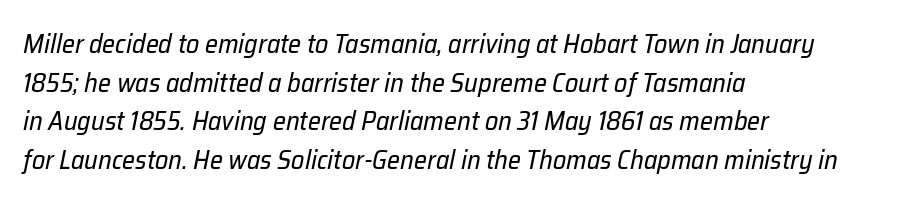
{"italic": "yes", "lean": "right", "slant_degrees": 12, "bold": "no", "underline": "no", "align": "left", "line_spacing": "normal", "line_spacing_ratio": 1.49, "letter_spacing": "normal", "letter_spacing_em": 0.0, "glyph_px": 26}
